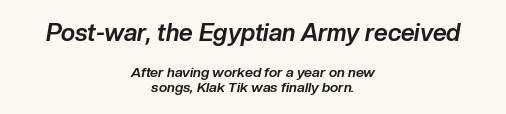
The image shows 24 px bold type, italic (leaning right); set centered, tight line spacing (1.07x), normal letter spacing, not underlined; the first (top) block is 1.71x larger.
